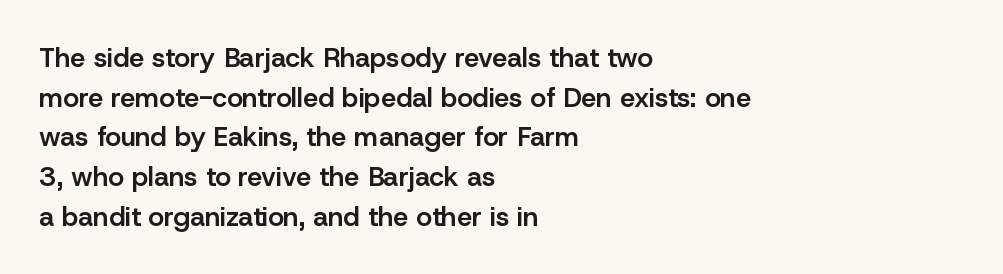
{"italic": "no", "bold": "semi", "underline": "no", "align": "left", "line_spacing": "normal", "line_spacing_ratio": 1.47, "letter_spacing": "normal", "letter_spacing_em": 0.0, "glyph_px": 27}
